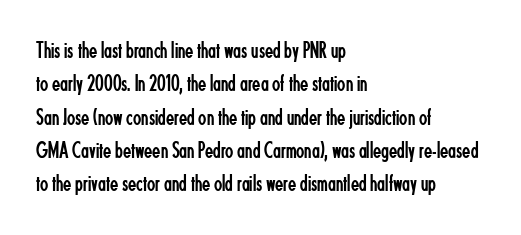
The image shows 24 px text type, upright; set left-aligned, normal line spacing (1.39x), normal letter spacing, not underlined.
